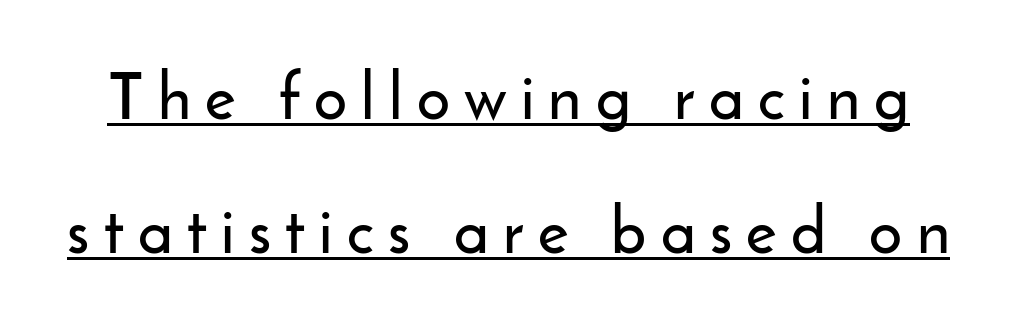
{"serif": "no", "italic": "no", "width": "normal", "stroke_contrast": "low", "x_height": "small", "monospaced": "no", "underline": "yes", "line_spacing": "loose", "line_spacing_ratio": 2.06, "letter_spacing": "wide", "letter_spacing_em": 0.22, "glyph_px": 65}
